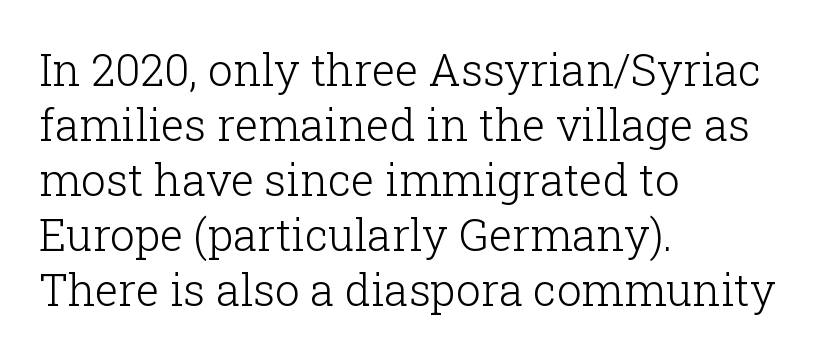
{"serif": "yes", "italic": "no", "bold": "no", "weight": "light", "width": "normal", "stroke_contrast": "low", "x_height": "medium", "monospaced": "no", "underline": "no", "align": "left", "line_spacing": "normal", "line_spacing_ratio": 1.25, "letter_spacing": "normal", "letter_spacing_em": 0.0, "glyph_px": 44}
